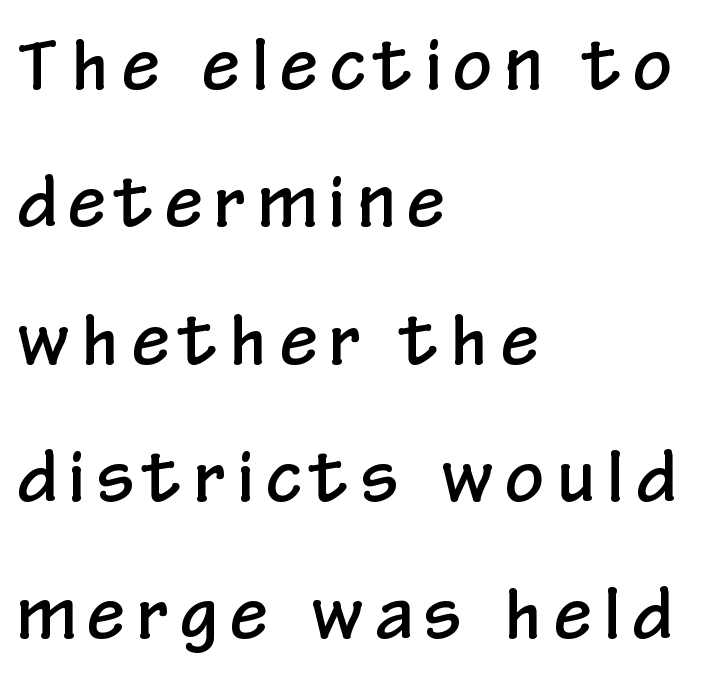
The image shows 67 px condensed sans-serif type, upright; set left-aligned, loose line spacing (2.05x), unusually wide letter spacing (+0.2 em), not underlined; low stroke contrast and a medium x-height.
